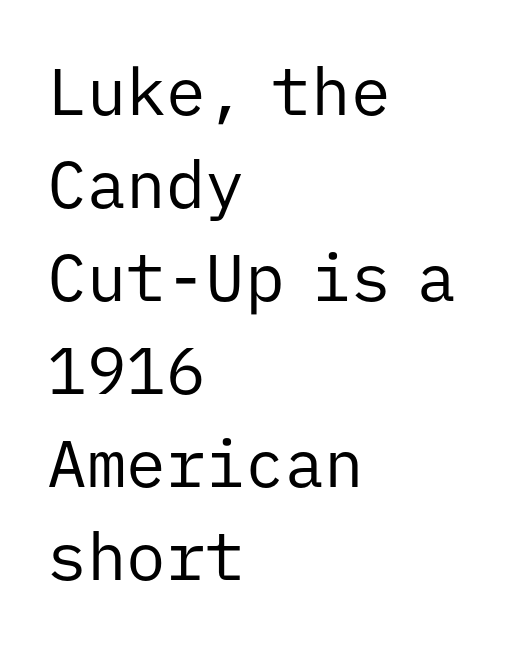
{"serif": "no", "italic": "no", "bold": "no", "weight": "regular", "width": "normal", "stroke_contrast": "low", "x_height": "medium", "monospaced": "yes", "underline": "no", "align": "left", "line_spacing": "normal", "line_spacing_ratio": 1.41, "letter_spacing": "normal", "letter_spacing_em": 0.0, "glyph_px": 66}
